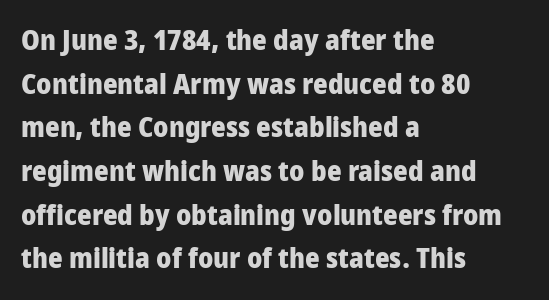
The image shows 28 px heavy, condensed sans-serif type, upright; set left-aligned, normal line spacing (1.56x), normal letter spacing, not underlined; low stroke contrast and a large x-height.
